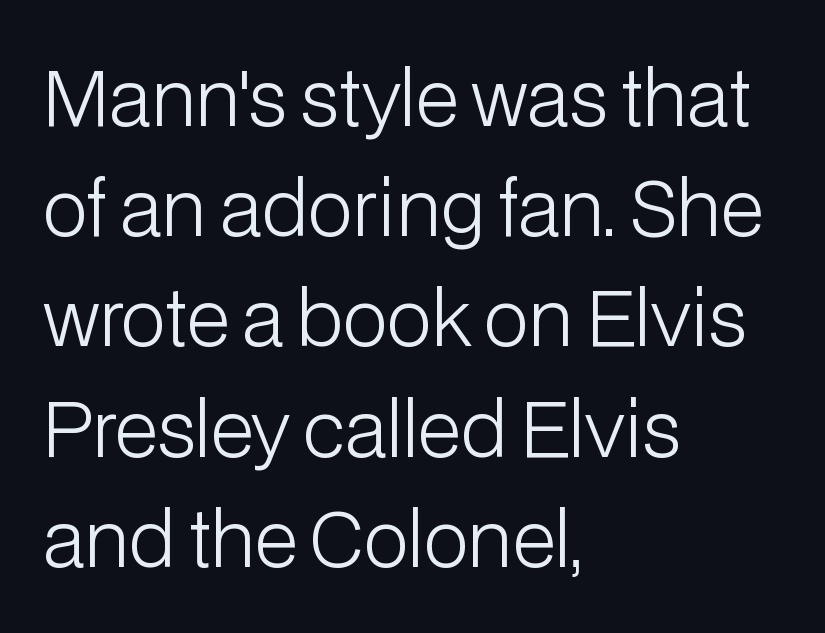
The image shows 75 px light sans-serif type, upright; set left-aligned, normal line spacing (1.47x), normal letter spacing, not underlined; low stroke contrast and a medium x-height.
